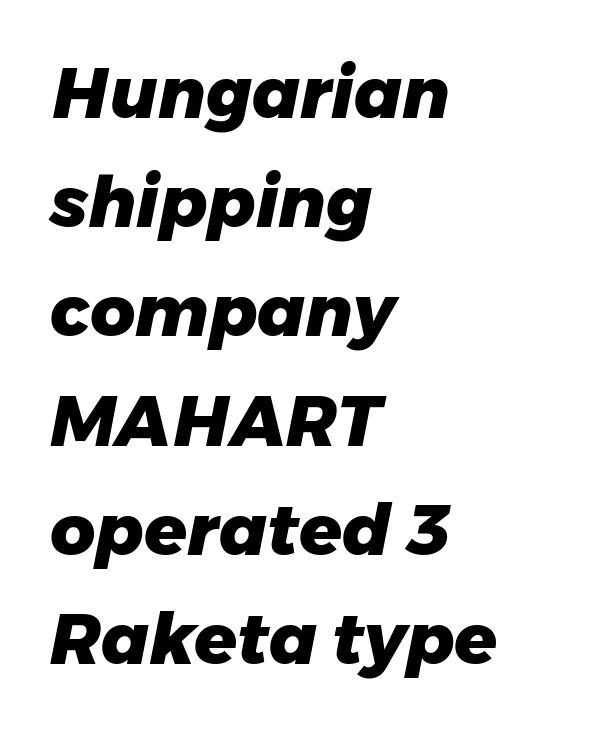
Each letter keeps its own natural width here, so spacing adapts to shape. The whole block is typeset with a tilt. These lines sit exactly where default settings would place them. Compared with an ordinary text face, these strokes are far heavier — a full bold. The passage is arranged the way most books set body copy — flush left.
